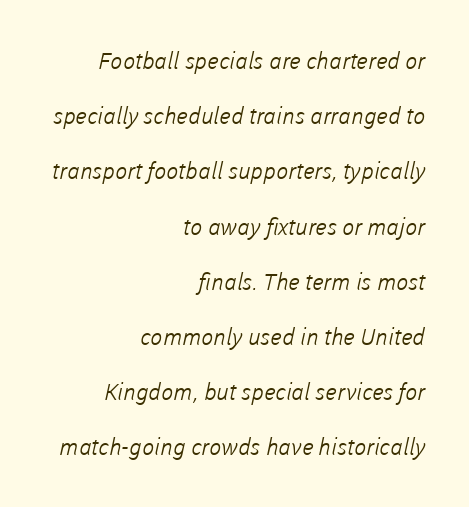
This sample uses plain, unmodified letter spacing. Horizontally, the lines are justified to the trailing edge only. This sample trades compactness for vertical openness between lines. No chunkiness to these letters — they're not bold.
